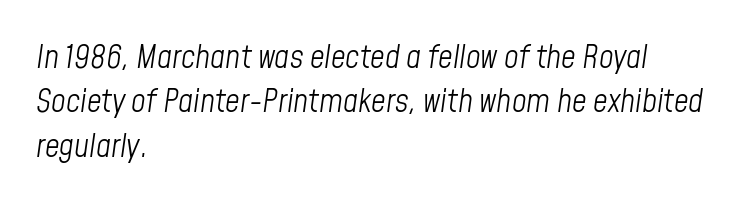
Q: Is the text bold? A: No.
Q: Is the text italic (slanted)? A: Yes, it leans right by about 8 degrees.
Q: Is the text underlined? A: No.
Q: How is the paragraph aligned? A: Left-aligned.
Q: Is the spacing between letters normal or unusually wide? A: Normal.
Q: Is the spacing between lines tight, normal or loose? A: Normal.
Q: Width (condensed, normal, or wide)? A: Condensed.
Q: Stroke contrast? A: Low.
Q: x-height? A: Medium.
Q: Monospaced? A: No.
